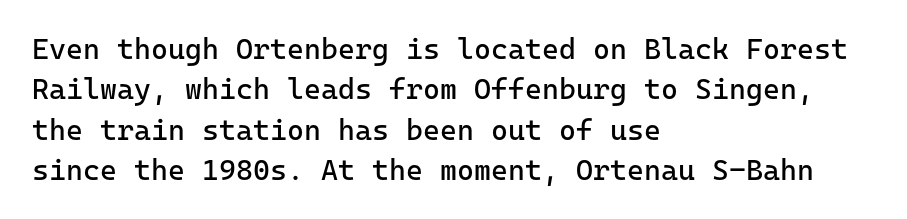
Q: Is the text bold? A: No.
Q: Is the text italic (slanted)? A: No, it is upright.
Q: Is the typeface a serif or a sans-serif typeface? A: Sans-serif.
Q: Is the text underlined? A: No.
Q: How is the paragraph aligned? A: Left-aligned.
Q: Is the spacing between letters normal or unusually wide? A: Normal.
Q: Is the spacing between lines tight, normal or loose? A: Normal.
Q: Width (condensed, normal, or wide)? A: Normal.
Q: Stroke contrast? A: Low.
Q: x-height? A: Medium.
Q: Monospaced? A: Yes.
